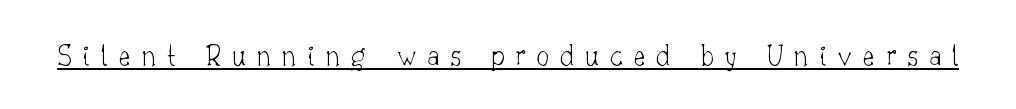
{"serif": "yes", "italic": "no", "bold": "no", "weight": "thin", "width": "normal", "stroke_contrast": "low", "x_height": "small", "monospaced": "no", "underline": "yes", "letter_spacing": "wide", "letter_spacing_em": 0.36, "glyph_px": 31}
